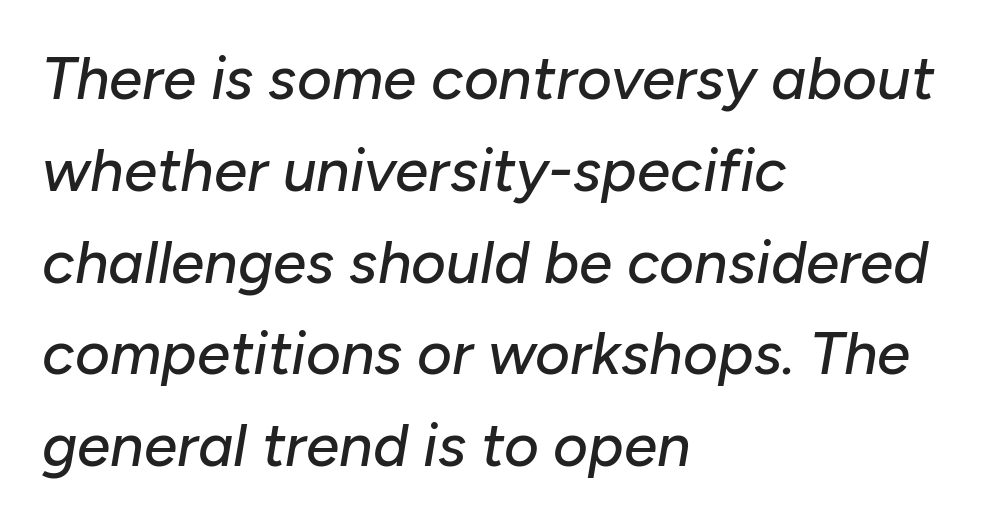
Q: Is the text italic (slanted)? A: Yes, it leans right by about 10 degrees.
Q: Is the text underlined? A: No.
Q: How is the paragraph aligned? A: Left-aligned.
Q: Is the spacing between letters normal or unusually wide? A: Normal.
Q: Is the spacing between lines tight, normal or loose? A: Normal.
Q: Width (condensed, normal, or wide)? A: Normal.
Q: Stroke contrast? A: Low.
Q: x-height? A: Medium.
Q: Monospaced? A: No.
